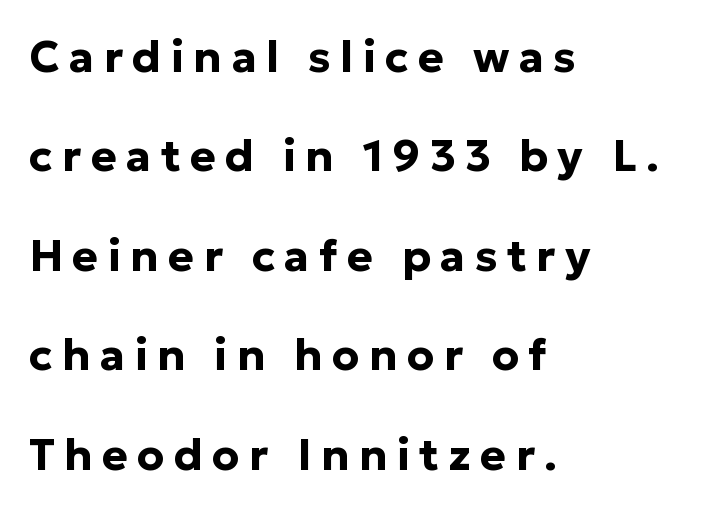
The image shows 44 px bold sans-serif type, upright; set left-aligned, loose line spacing (2.26x), unusually wide letter spacing (+0.21 em), not underlined; low stroke contrast and a medium x-height.
